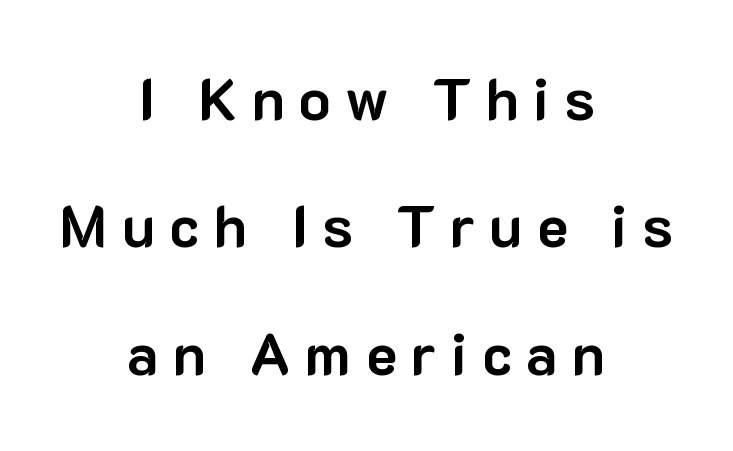
Nope, no serifs anywhere on these letters. The designer dialed line spacing up above the default. Honestly, the letter spacing is so wide it's the main thing you notice. Quick note: not italic, upright. Compared with a flush-left layout, this one balances lines on the center instead.
